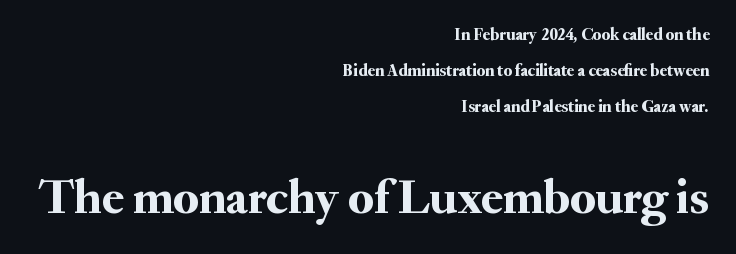
Alignment: flush right. In this sample the second text group is rendered at the bigger scale. Is there much room between lines? Yes — plenty of vertical air separates them. When letters stand straight like this, we call the style roman or upright. Is the letter spacing exaggerated? No — it looks like the ordinary default. The string is rendered with underlining switched off.
